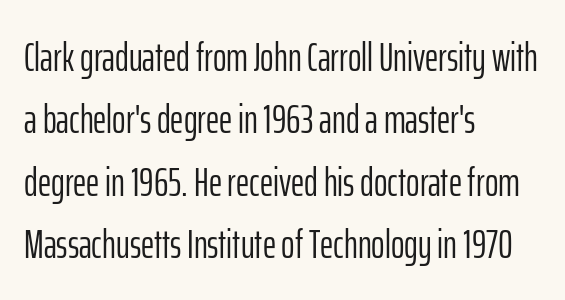
{"serif": "no", "italic": "no", "bold": "no", "weight": "light", "width": "condensed", "stroke_contrast": "low", "x_height": "medium", "monospaced": "no", "underline": "no", "align": "left", "line_spacing": "normal", "line_spacing_ratio": 1.52, "letter_spacing": "normal", "letter_spacing_em": 0.0, "glyph_px": 41}
